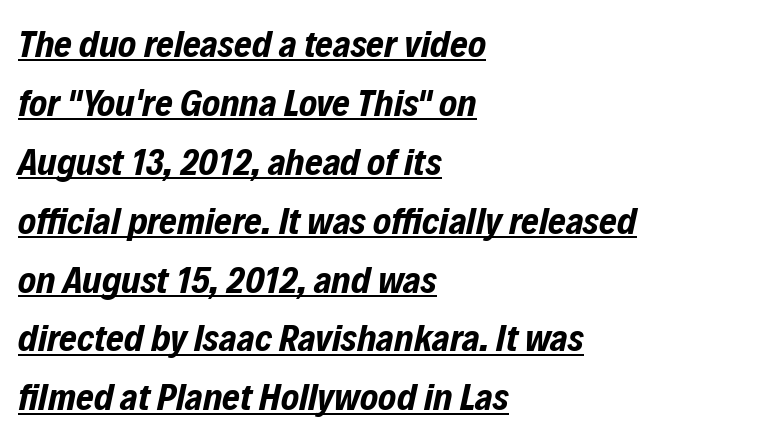
{"italic": "yes", "lean": "right", "slant_degrees": 12, "bold": "yes", "weight": "bold", "width": "condensed", "stroke_contrast": "low", "x_height": "medium", "monospaced": "no", "underline": "yes", "align": "left", "line_spacing": "normal", "line_spacing_ratio": 1.55, "letter_spacing": "normal", "letter_spacing_em": 0.0, "glyph_px": 38}
